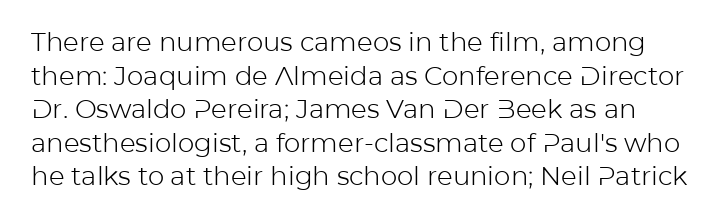
Q: Is the text bold? A: No.
Q: Is the text italic (slanted)? A: No, it is upright.
Q: Is the text underlined? A: No.
Q: Is the spacing between letters normal or unusually wide? A: Normal.
Q: Is the spacing between lines tight, normal or loose? A: Normal.
